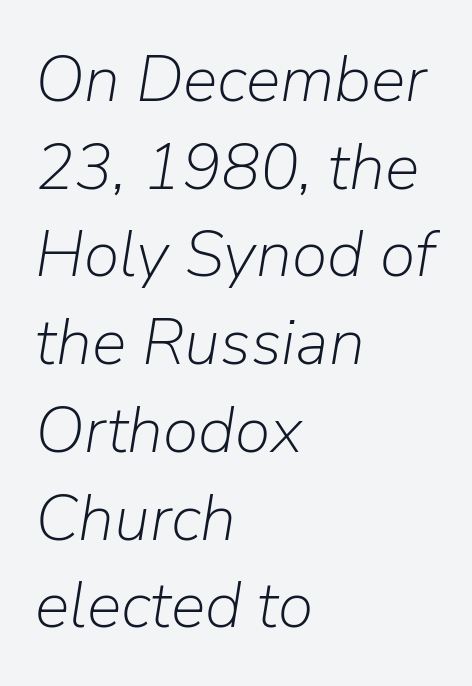
Q: Is the text bold? A: No.
Q: Is the text italic (slanted)? A: Yes, it leans right by about 9 degrees.
Q: Is the text underlined? A: No.
Q: How is the paragraph aligned? A: Left-aligned.
Q: Is the spacing between letters normal or unusually wide? A: Normal.
Q: Is the spacing between lines tight, normal or loose? A: Normal.
Q: Width (condensed, normal, or wide)? A: Normal.
Q: Stroke contrast? A: Low.
Q: x-height? A: Medium.
Q: Monospaced? A: No.
